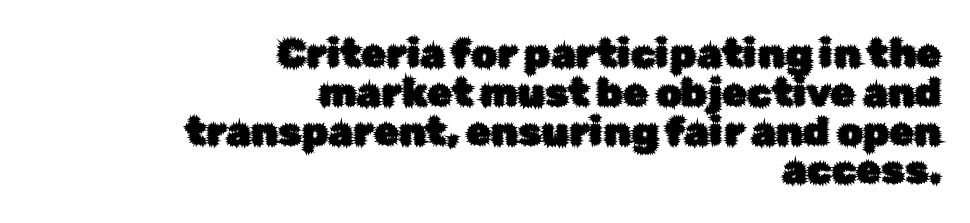
Q: Is the text italic (slanted)? A: No, it is upright.
Q: Is the typeface a serif or a sans-serif typeface? A: Sans-serif.
Q: Is the text underlined? A: No.
Q: How is the paragraph aligned? A: Right-aligned.
Q: Is the spacing between letters normal or unusually wide? A: Normal.
Q: Is the spacing between lines tight, normal or loose? A: Tight.
Q: Width (condensed, normal, or wide)? A: Normal.
Q: Stroke contrast? A: Low.
Q: x-height? A: Medium.
Q: Monospaced? A: No.
